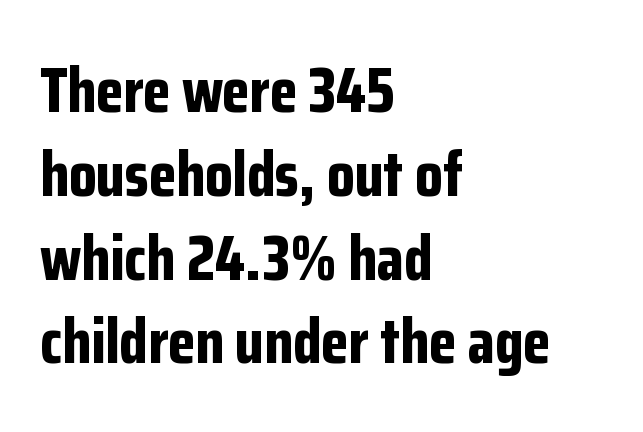
Chunky letters — that's bold for sure. Compared with typical paragraphs, the rows here are spaced about the same. This sample has the flowing, uneven cadence of proportional lettering. This sample uses a sans-serif face.
